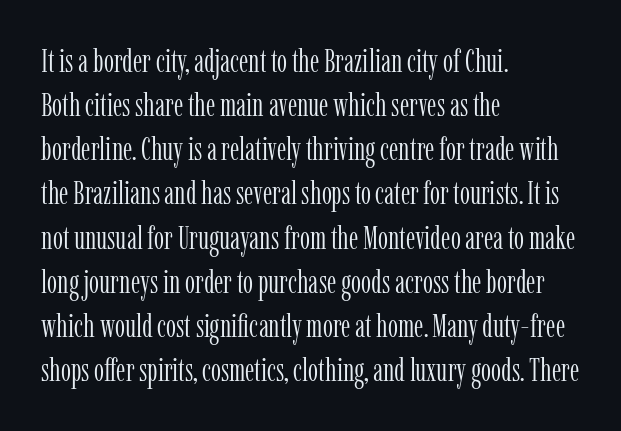
{"serif": "yes", "italic": "no", "bold": "no", "weight": "light", "width": "condensed", "stroke_contrast": "low", "x_height": "medium", "monospaced": "no", "underline": "no", "align": "left", "line_spacing": "normal", "line_spacing_ratio": 1.38, "letter_spacing": "normal", "letter_spacing_em": 0.0, "glyph_px": 32}
